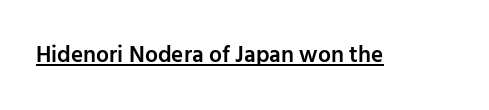
The image shows 23 px text type, upright; set normal letter spacing, underlined.
